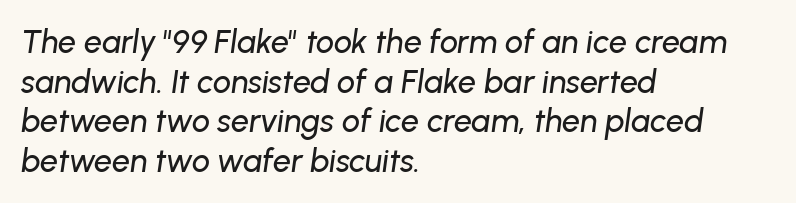
Q: Is the text italic (slanted)? A: Yes, it leans right by about 8 degrees.
Q: Is the text underlined? A: No.
Q: How is the paragraph aligned? A: Left-aligned.
Q: Is the spacing between letters normal or unusually wide? A: Normal.
Q: Width (condensed, normal, or wide)? A: Normal.
Q: Stroke contrast? A: Low.
Q: x-height? A: Medium.
Q: Monospaced? A: No.
